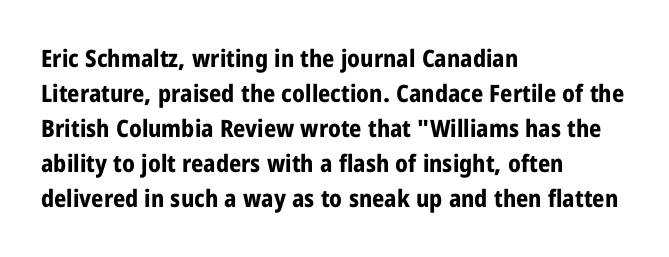
A classic flush-left, rag-right setting is used for this passage. The strokes are fattened all the way to bold. Plain, unruled lines of type. Tracking value appears to be zero — textbook default spacing.
